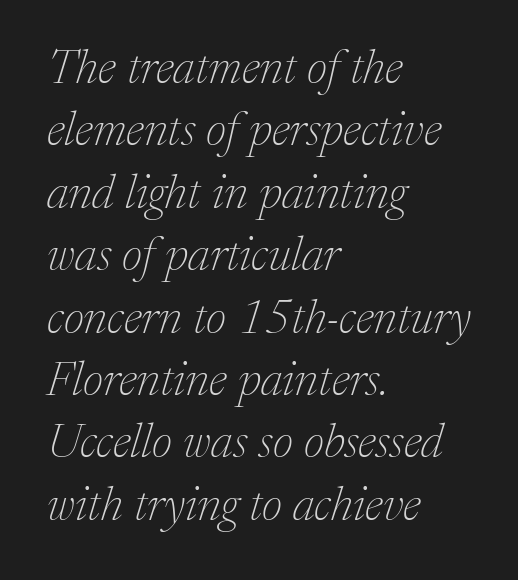
Compared with a centered layout, this one pins lines to the left instead. Each word holds together tightly as a unit, with standard inter-letter gaps. There's an unmistakable incline to the writing here. Weight: not bold — regular or lighter.
